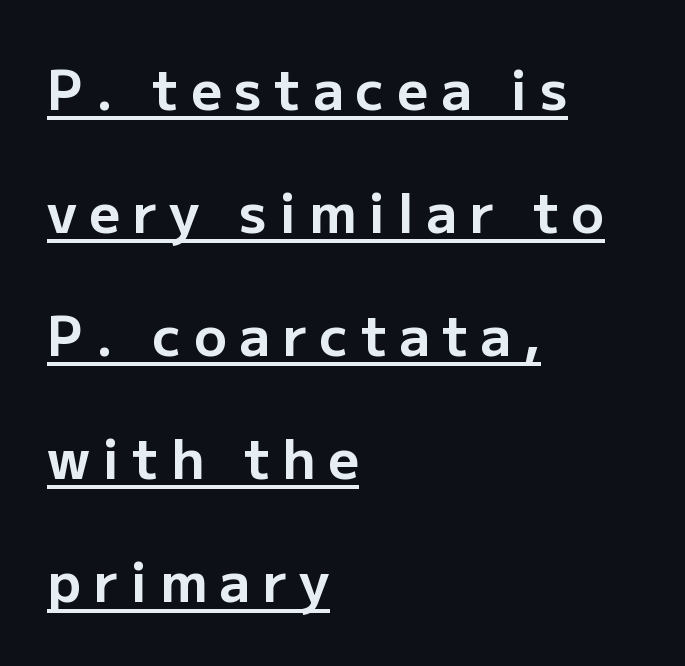
Q: Is the text bold? A: Yes.
Q: Is the text italic (slanted)? A: No, it is upright.
Q: Is the typeface a serif or a sans-serif typeface? A: Sans-serif.
Q: Is the text underlined? A: Yes.
Q: How is the paragraph aligned? A: Left-aligned.
Q: Is the spacing between letters normal or unusually wide? A: Unusually wide.
Q: Is the spacing between lines tight, normal or loose? A: Loose.
Q: Width (condensed, normal, or wide)? A: Normal.
Q: Stroke contrast? A: Low.
Q: x-height? A: Medium.
Q: Monospaced? A: No.
